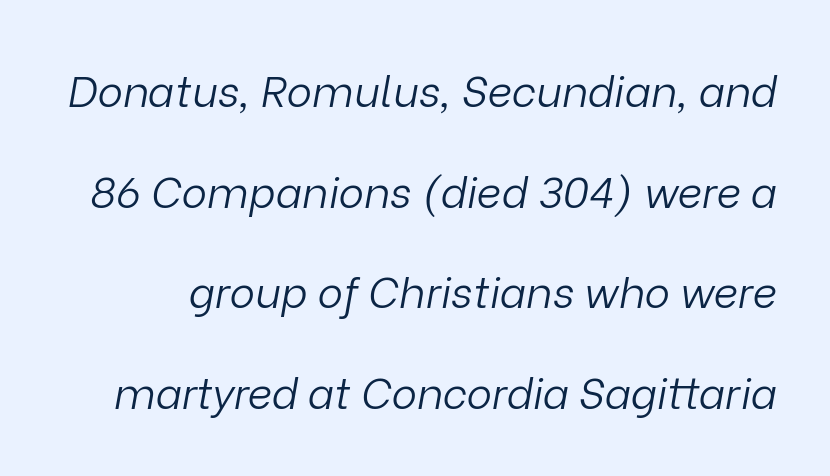
{"italic": "yes", "lean": "right", "slant_degrees": 9, "bold": "no", "weight": "light", "width": "normal", "stroke_contrast": "low", "x_height": "medium", "monospaced": "no", "underline": "no", "line_spacing": "loose", "line_spacing_ratio": 2.34, "letter_spacing": "normal", "letter_spacing_em": 0.0, "glyph_px": 43}
